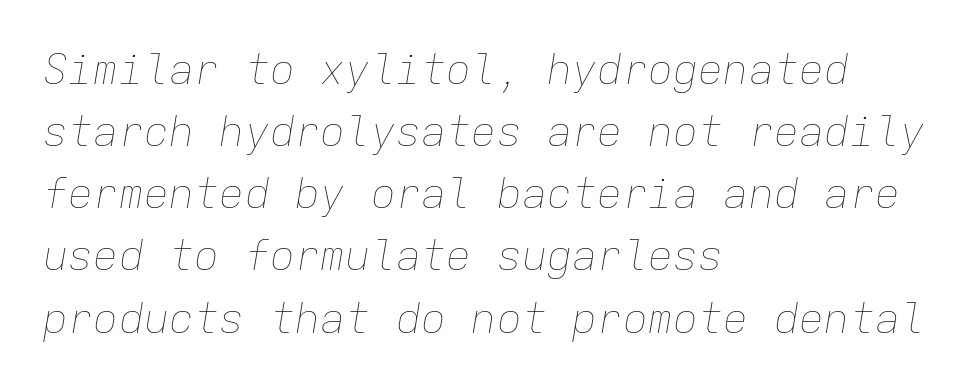
Q: Is the text bold? A: No.
Q: Is the text italic (slanted)? A: Yes, it leans right by about 9 degrees.
Q: Is the text underlined? A: No.
Q: How is the paragraph aligned? A: Left-aligned.
Q: Is the spacing between letters normal or unusually wide? A: Normal.
Q: Is the spacing between lines tight, normal or loose? A: Normal.
Q: Width (condensed, normal, or wide)? A: Normal.
Q: Stroke contrast? A: Low.
Q: x-height? A: Medium.
Q: Monospaced? A: Yes.
